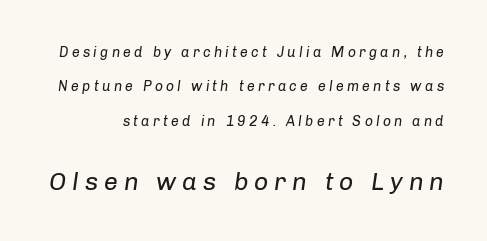
The image shows 25 px text type, italic (leaning right); set loose line spacing (2.46x), unusually wide letter spacing (+0.23 em), not underlined; the second (bottom) block is 1.79x larger.
